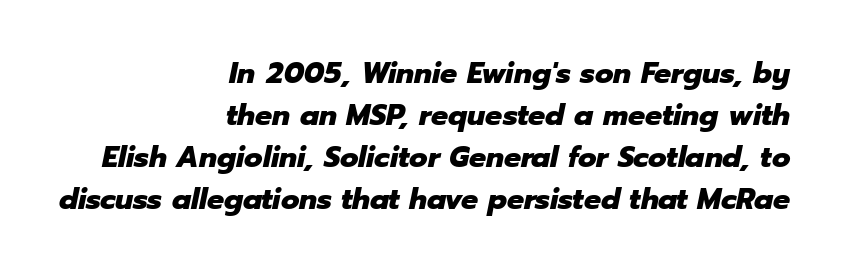
Q: Is the text bold? A: Yes.
Q: Is the text italic (slanted)? A: Yes, it leans right by about 12 degrees.
Q: Is the text underlined? A: No.
Q: How is the paragraph aligned? A: Right-aligned.
Q: Is the spacing between letters normal or unusually wide? A: Normal.
Q: Is the spacing between lines tight, normal or loose? A: Normal.
Q: Width (condensed, normal, or wide)? A: Normal.
Q: Stroke contrast? A: Low.
Q: x-height? A: Medium.
Q: Monospaced? A: No.
